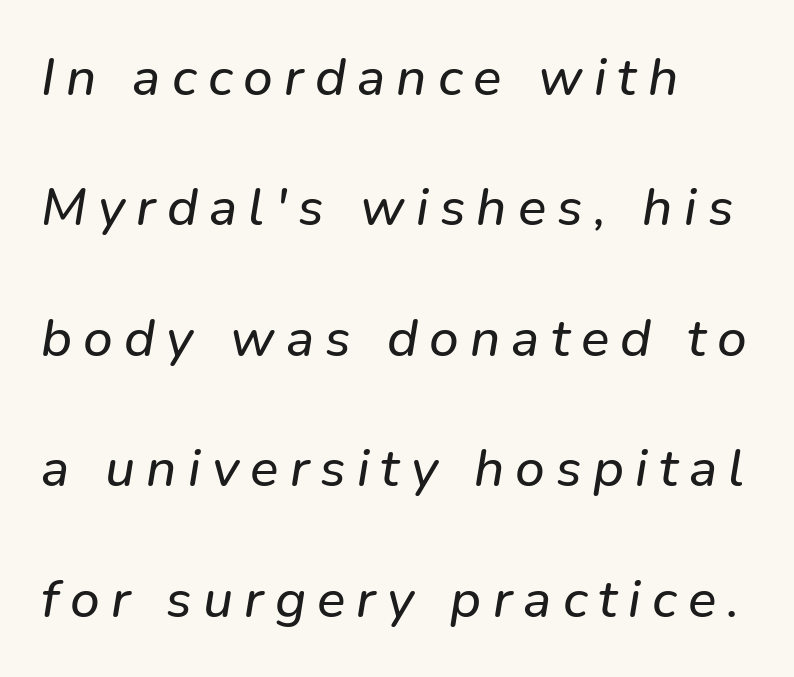
Q: Is the text italic (slanted)? A: Yes, it leans right by about 9 degrees.
Q: Is the text underlined? A: No.
Q: How is the paragraph aligned? A: Left-aligned.
Q: Is the spacing between letters normal or unusually wide? A: Unusually wide.
Q: Is the spacing between lines tight, normal or loose? A: Loose.
Q: Width (condensed, normal, or wide)? A: Normal.
Q: Stroke contrast? A: Low.
Q: x-height? A: Medium.
Q: Monospaced? A: No.
